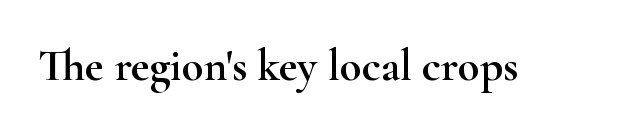
{"serif": "yes", "italic": "no", "width": "wide", "stroke_contrast": "high", "x_height": "small", "monospaced": "no", "underline": "no", "letter_spacing": "normal", "letter_spacing_em": 0.0, "glyph_px": 45}
